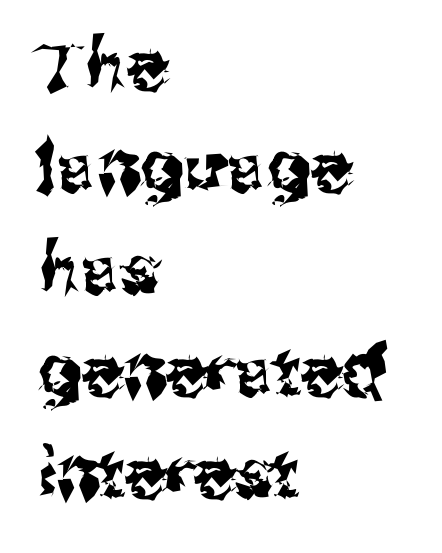
The image shows 69 px sans-serif type, upright; set left-aligned, normal line spacing (1.48x), normal letter spacing, not underlined; medium stroke contrast and a medium x-height.
